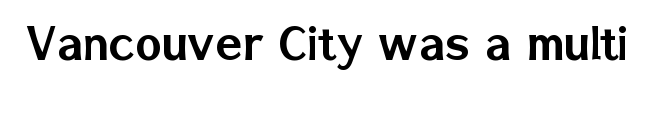
Q: Is the text italic (slanted)? A: No, it is upright.
Q: Is the typeface a serif or a sans-serif typeface? A: Sans-serif.
Q: Is the text underlined? A: No.
Q: Is the spacing between letters normal or unusually wide? A: Normal.
Q: Width (condensed, normal, or wide)? A: Normal.
Q: Stroke contrast? A: Low.
Q: x-height? A: Medium.
Q: Monospaced? A: No.
